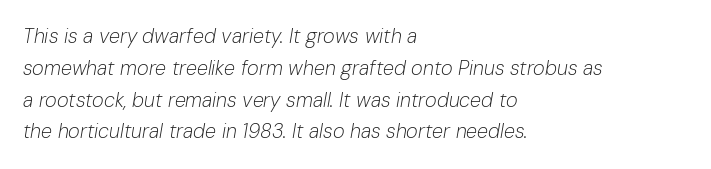
Is the block centered? No — it sits flush against the left margin. Compared with typical paragraphs, the rows here are spaced about the same. Emphasis-style slanted type is in use. Descenders are the only things crossing below the line. Caption: face not bold, strokes unweighted.
